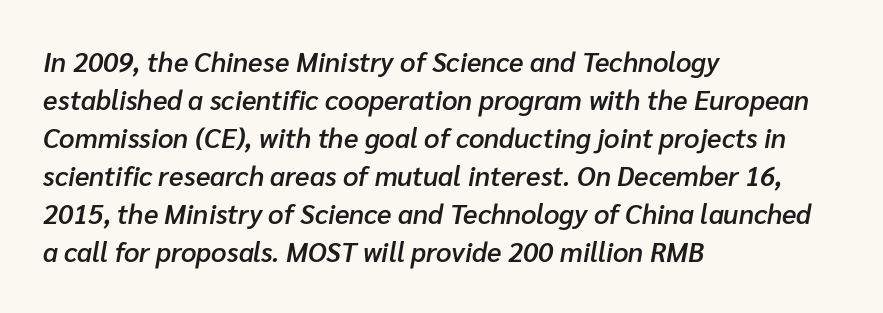
Q: Is the text bold? A: Semi-bold.
Q: Is the text italic (slanted)? A: Yes, it leans right by about 10 degrees.
Q: Is the text underlined? A: No.
Q: How is the paragraph aligned? A: Left-aligned.
Q: Is the spacing between letters normal or unusually wide? A: Normal.
Q: Is the spacing between lines tight, normal or loose? A: Normal.
